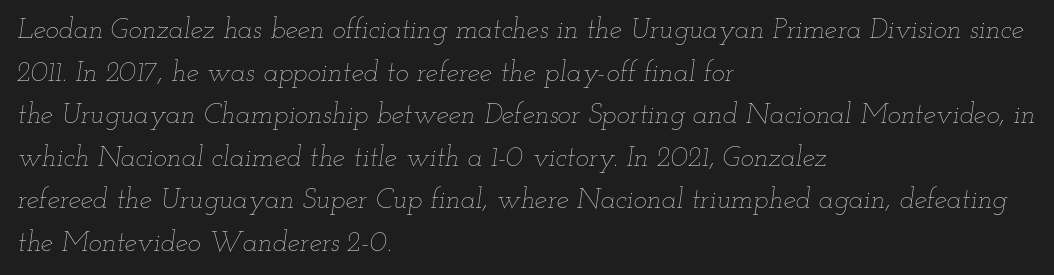
The image shows 28 px thin, wide type, italic (leaning right); set left-aligned, normal line spacing (1.52x), normal letter spacing, not underlined; low stroke contrast and a small x-height.
